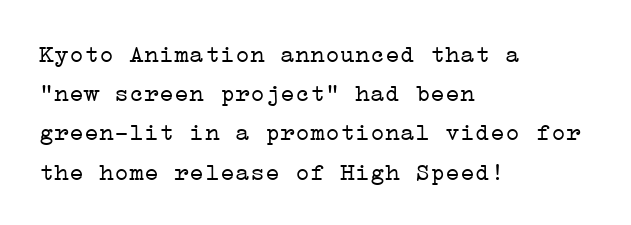
Q: Is the text bold? A: No.
Q: Is the text italic (slanted)? A: No, it is upright.
Q: Is the text underlined? A: No.
Q: How is the paragraph aligned? A: Left-aligned.
Q: Is the spacing between letters normal or unusually wide? A: Normal.
Q: Is the spacing between lines tight, normal or loose? A: Normal.
